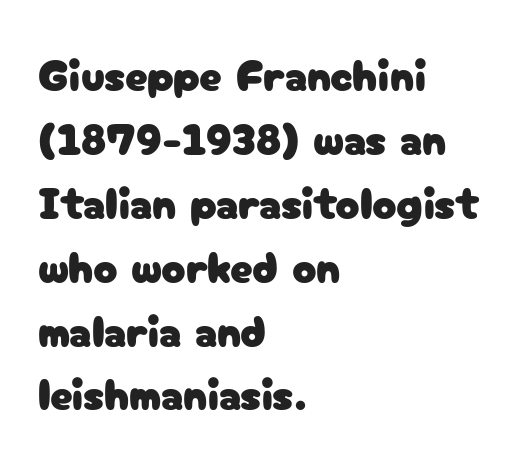
The image shows 45 px sans-serif type, upright; set left-aligned, normal line spacing (1.42x), normal letter spacing, not underlined; low stroke contrast and a medium x-height.
